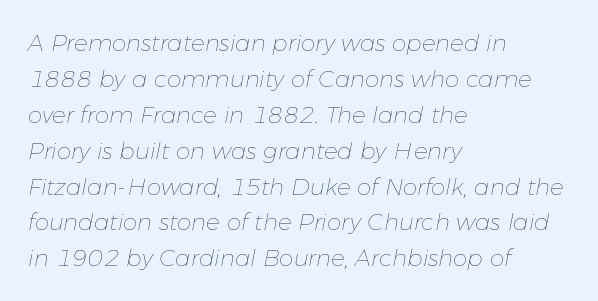
{"italic": "yes", "lean": "right", "slant_degrees": 11, "bold": "no", "underline": "no", "align": "left", "line_spacing": "normal", "line_spacing_ratio": 1.56, "letter_spacing": "normal", "letter_spacing_em": 0.0, "glyph_px": 23}
